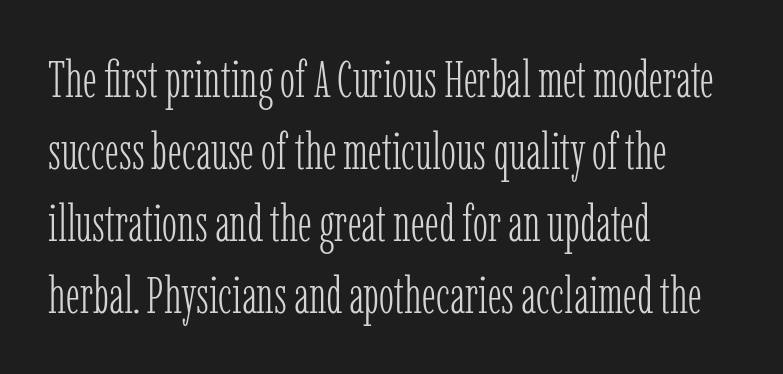
Q: Is the text bold? A: No.
Q: Is the text italic (slanted)? A: No, it is upright.
Q: Is the typeface a serif or a sans-serif typeface? A: Serif.
Q: Is the text underlined? A: No.
Q: How is the paragraph aligned? A: Left-aligned.
Q: Is the spacing between letters normal or unusually wide? A: Normal.
Q: Is the spacing between lines tight, normal or loose? A: Normal.
Q: Width (condensed, normal, or wide)? A: Condensed.
Q: Stroke contrast? A: Low.
Q: x-height? A: Medium.
Q: Monospaced? A: No.
